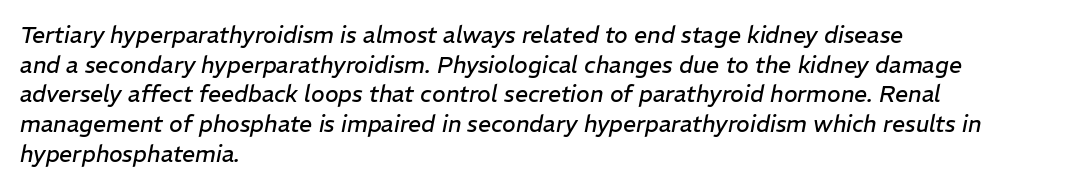
The lines are quadded left. Students, note that the glyphs here touch the page at normal intervals. The rendering uses a moderate line-height, typical for paragraphs. A typesetter would mark this as italic. Has an underline been added? It has not. Stems here are at most as thick as an everyday book face.
